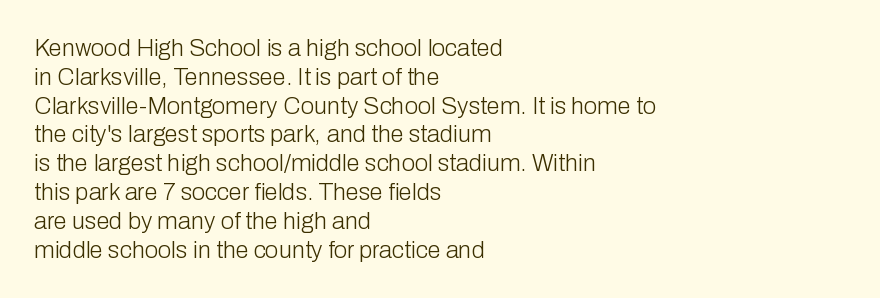
Q: Is the text bold? A: No.
Q: Is the text italic (slanted)? A: No, it is upright.
Q: Is the text underlined? A: No.
Q: How is the paragraph aligned? A: Left-aligned.
Q: Is the spacing between letters normal or unusually wide? A: Normal.
